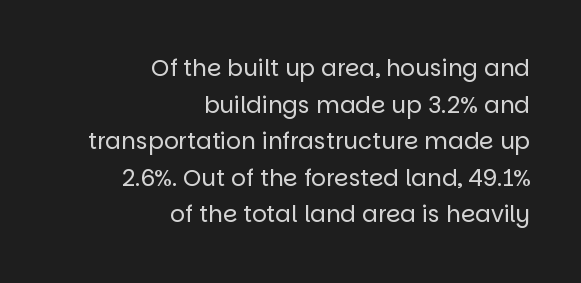
{"italic": "no", "bold": "no", "underline": "no", "align": "right", "line_spacing": "normal", "line_spacing_ratio": 1.59, "letter_spacing": "normal", "letter_spacing_em": 0.0, "glyph_px": 23}
